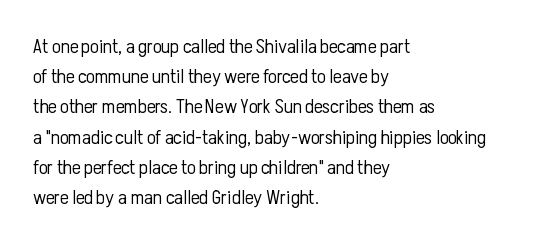
Q: Is the text bold? A: No.
Q: Is the text italic (slanted)? A: No, it is upright.
Q: Is the text underlined? A: No.
Q: How is the paragraph aligned? A: Left-aligned.
Q: Is the spacing between letters normal or unusually wide? A: Normal.
Q: Is the spacing between lines tight, normal or loose? A: Normal.
